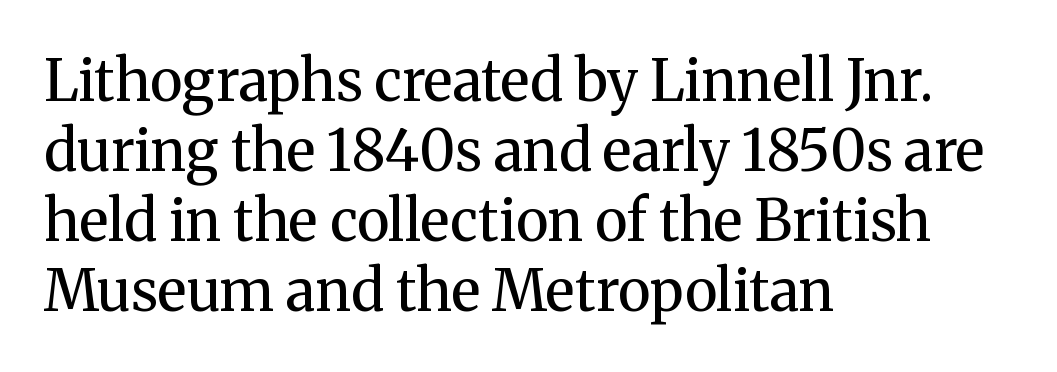
{"serif": "yes", "italic": "no", "bold": "no", "weight": "regular", "width": "normal", "stroke_contrast": "medium", "x_height": "medium", "monospaced": "no", "underline": "no", "align": "left", "line_spacing_ratio": 1.23, "letter_spacing": "normal", "letter_spacing_em": 0.0, "glyph_px": 57}
